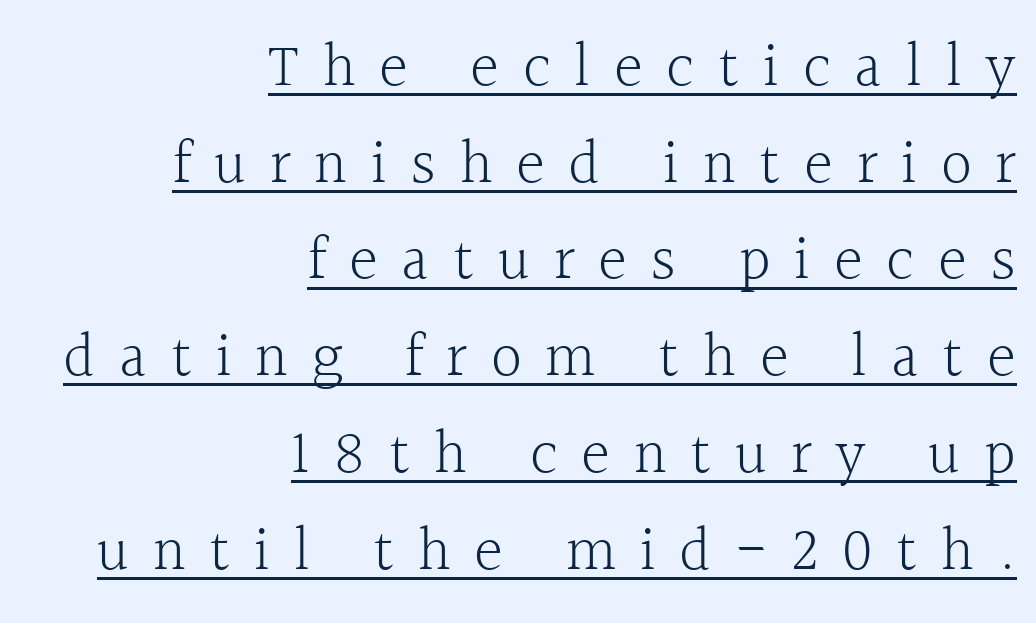
{"serif": "yes", "italic": "no", "bold": "no", "weight": "light", "width": "normal", "x_height": "medium", "monospaced": "no", "underline": "yes", "align": "right", "line_spacing": "normal", "line_spacing_ratio": 1.56, "letter_spacing": "wide", "letter_spacing_em": 0.38, "glyph_px": 62}
